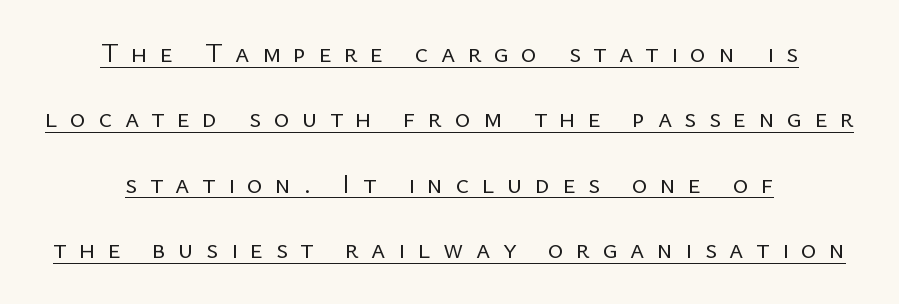
Q: Is the text bold? A: No.
Q: Is the text italic (slanted)? A: No, it is upright.
Q: Is the text underlined? A: Yes.
Q: How is the paragraph aligned? A: Centered.
Q: Is the spacing between letters normal or unusually wide? A: Unusually wide.
Q: Is the spacing between lines tight, normal or loose? A: Loose.
